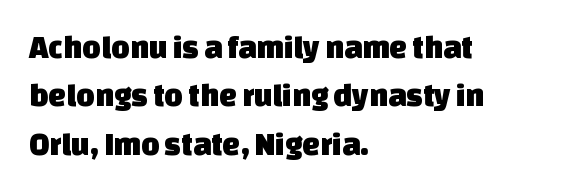
Q: Is the typeface a serif or a sans-serif typeface? A: Sans-serif.
Q: Is the text underlined? A: No.
Q: How is the paragraph aligned? A: Left-aligned.
Q: Is the spacing between letters normal or unusually wide? A: Normal.
Q: Is the spacing between lines tight, normal or loose? A: Normal.
Q: Width (condensed, normal, or wide)? A: Normal.
Q: Stroke contrast? A: Low.
Q: x-height? A: Large.
Q: Monospaced? A: No.
